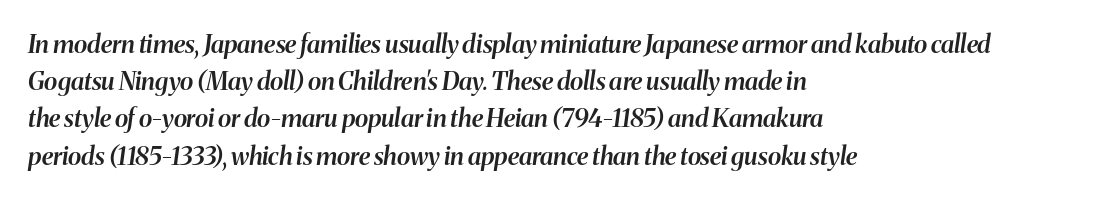
The image shows 25 px text type, italic (leaning right); set left-aligned, normal line spacing (1.49x), normal letter spacing, not underlined.
